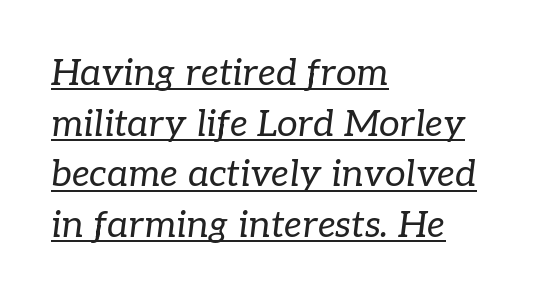
Q: Is the text bold? A: No.
Q: Is the text italic (slanted)? A: Yes, it leans right by about 7 degrees.
Q: Is the typeface a serif or a sans-serif typeface? A: Serif.
Q: Is the text underlined? A: Yes.
Q: How is the paragraph aligned? A: Left-aligned.
Q: Is the spacing between letters normal or unusually wide? A: Normal.
Q: Is the spacing between lines tight, normal or loose? A: Normal.
Q: Width (condensed, normal, or wide)? A: Normal.
Q: Stroke contrast? A: Low.
Q: x-height? A: Medium.
Q: Monospaced? A: No.
